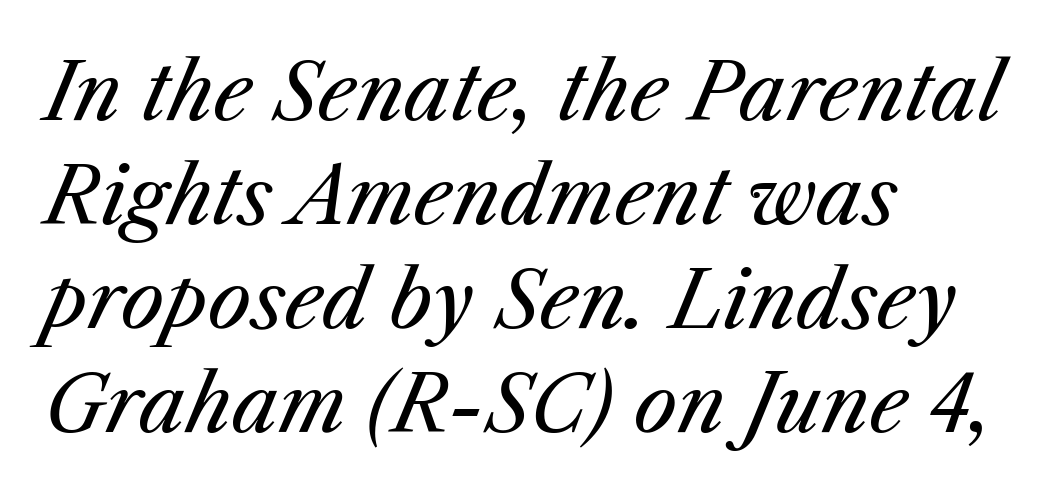
This rendering features lettering with no underline. Italic: yes, the glyphs are oblique. Here the designer chose a conventional face with non-uniform glyph widths. Summary of weight: not heavy and not bold. Short note: letters normally spaced.
